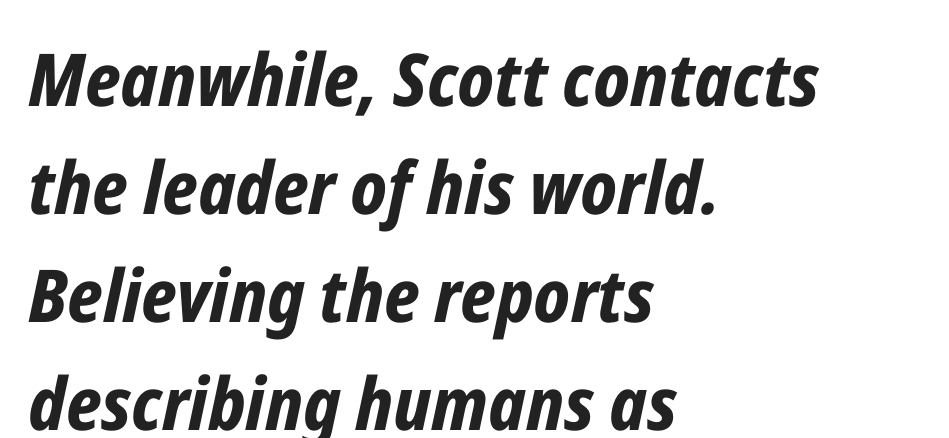
{"italic": "yes", "lean": "right", "slant_degrees": 12, "bold": "yes", "weight": "bold", "width": "condensed", "stroke_contrast": "low", "x_height": "medium", "monospaced": "no", "underline": "no", "align": "left", "line_spacing": "normal", "line_spacing_ratio": 1.48, "letter_spacing": "normal", "letter_spacing_em": 0.0, "glyph_px": 73}
